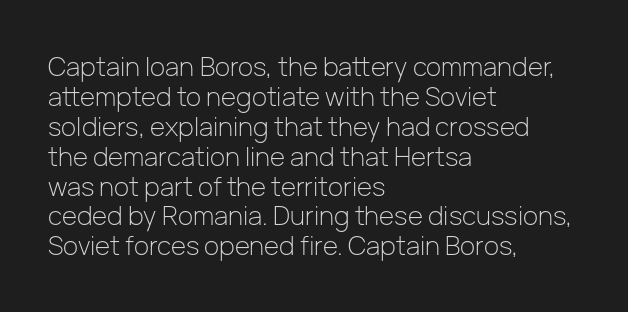
Has an underline been added? It has not. Vertical strokes here are truly vertical. Tracking here is standard; glyphs follow each other at the usual distance. This block would grow much taller if given ordinary leading; it's compressed now.
